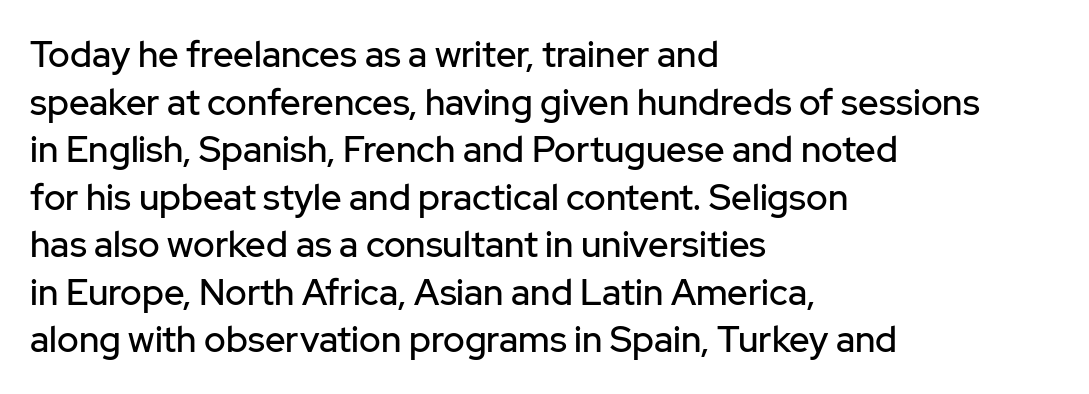
{"serif": "no", "italic": "no", "width": "normal", "stroke_contrast": "low", "x_height": "medium", "monospaced": "no", "underline": "no", "align": "left", "line_spacing": "normal", "line_spacing_ratio": 1.32, "letter_spacing": "normal", "letter_spacing_em": 0.0, "glyph_px": 36}
